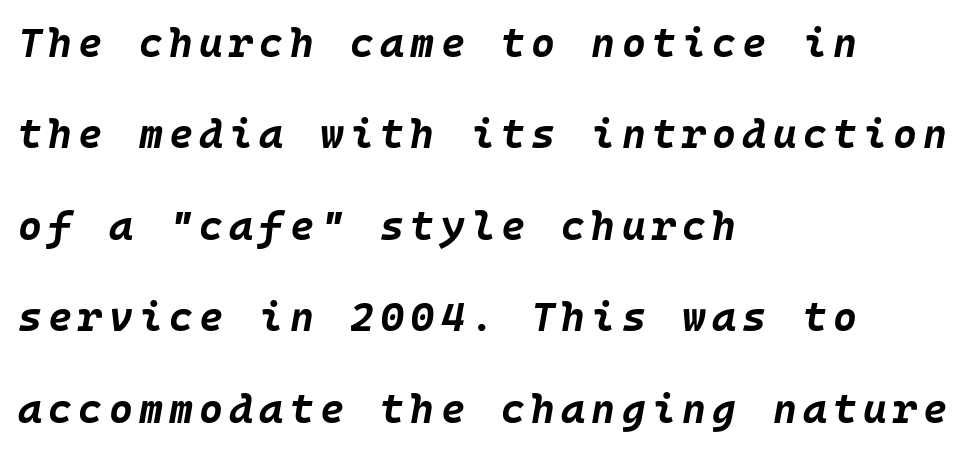
{"italic": "yes", "lean": "right", "slant_degrees": 10, "bold": "yes", "weight": "bold", "width": "normal", "stroke_contrast": "low", "x_height": "large", "underline": "no", "align": "left", "line_spacing": "loose", "line_spacing_ratio": 2.23, "glyph_px": 41}
